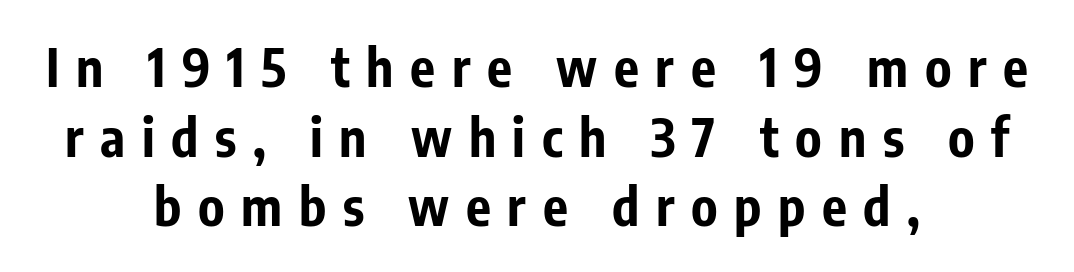
Q: Is the text bold? A: Yes.
Q: Is the text italic (slanted)? A: No, it is upright.
Q: Is the typeface a serif or a sans-serif typeface? A: Sans-serif.
Q: Is the text underlined? A: No.
Q: How is the paragraph aligned? A: Centered.
Q: Is the spacing between letters normal or unusually wide? A: Unusually wide.
Q: Is the spacing between lines tight, normal or loose? A: Normal.
Q: Width (condensed, normal, or wide)? A: Condensed.
Q: Stroke contrast? A: Low.
Q: x-height? A: Medium.
Q: Monospaced? A: No.
